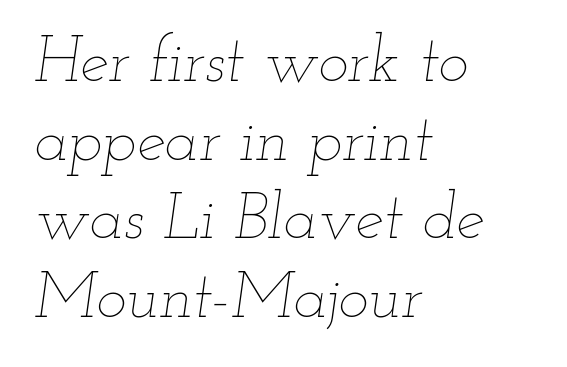
Q: Is the text bold? A: No.
Q: Is the text italic (slanted)? A: Yes, it leans right by about 12 degrees.
Q: Is the text underlined? A: No.
Q: How is the paragraph aligned? A: Left-aligned.
Q: Is the spacing between letters normal or unusually wide? A: Normal.
Q: Width (condensed, normal, or wide)? A: Wide.
Q: Stroke contrast? A: Low.
Q: x-height? A: Small.
Q: Monospaced? A: No.
